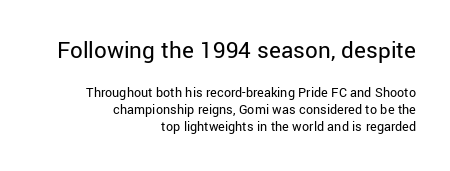
Q: Is the text bold? A: No.
Q: Is the text italic (slanted)? A: No, it is upright.
Q: Is the text underlined? A: No.
Q: How is the paragraph aligned? A: Right-aligned.
Q: Is the spacing between letters normal or unusually wide? A: Normal.
Q: Which block of text is set in a larger size, the first (top) or the second (bottom)? A: The first (top) one.
